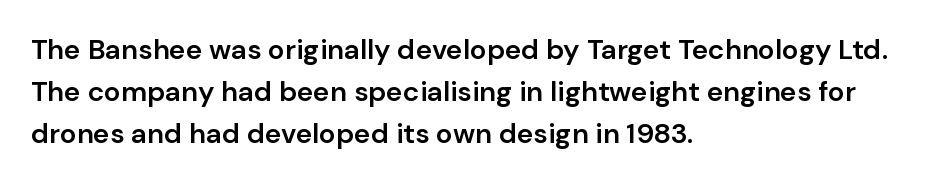
{"serif": "no", "italic": "no", "bold": "semi", "weight": "semibold", "width": "normal", "stroke_contrast": "low", "x_height": "medium", "monospaced": "no", "underline": "no", "align": "left", "line_spacing": "normal", "line_spacing_ratio": 1.5, "letter_spacing": "normal", "letter_spacing_em": 0.0, "glyph_px": 28}
